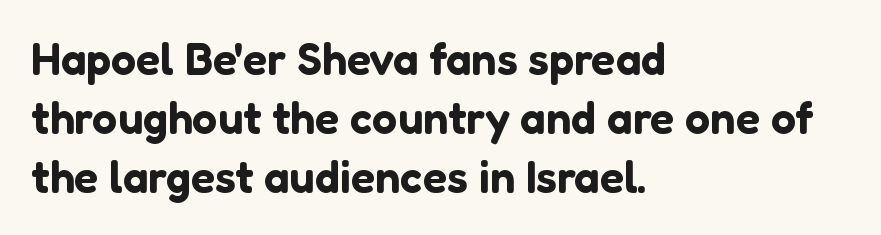
{"serif": "no", "italic": "no", "width": "normal", "stroke_contrast": "low", "x_height": "medium", "monospaced": "no", "underline": "no", "align": "left", "line_spacing": "normal", "line_spacing_ratio": 1.31, "letter_spacing": "normal", "letter_spacing_em": 0.0, "glyph_px": 45}
